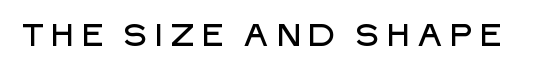
The image shows 31 px sans-serif type, upright; set not underlined; low stroke contrast and a large x-height.
